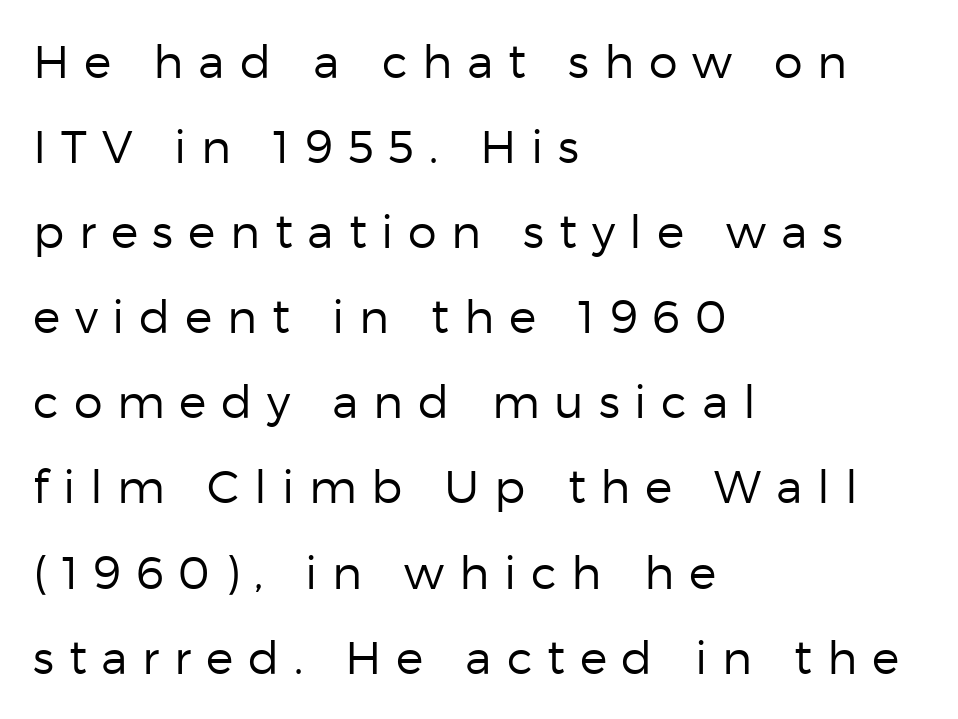
{"serif": "no", "italic": "no", "bold": "no", "weight": "regular", "width": "normal", "stroke_contrast": "low", "x_height": "medium", "monospaced": "no", "underline": "no", "align": "left", "line_spacing_ratio": 1.85, "letter_spacing": "wide", "letter_spacing_em": 0.32, "glyph_px": 46}
